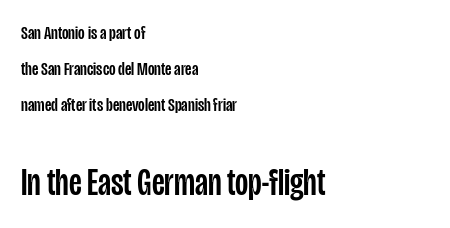
{"serif": "no", "italic": "no", "width": "condensed", "stroke_contrast": "low", "x_height": "large", "monospaced": "no", "underline": "no", "align": "left", "line_spacing_ratio": 1.89, "letter_spacing": "normal", "letter_spacing_em": 0.0, "larger_block": "second", "size_ratio": 2.0, "glyph_px": 38}
